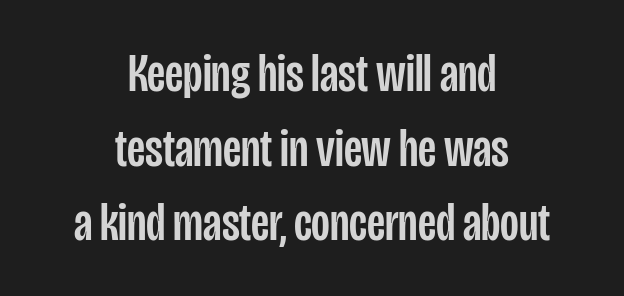
The image shows 54 px condensed sans-serif type, upright; set centered, normal line spacing (1.38x), normal letter spacing, not underlined; low stroke contrast and a large x-height.
